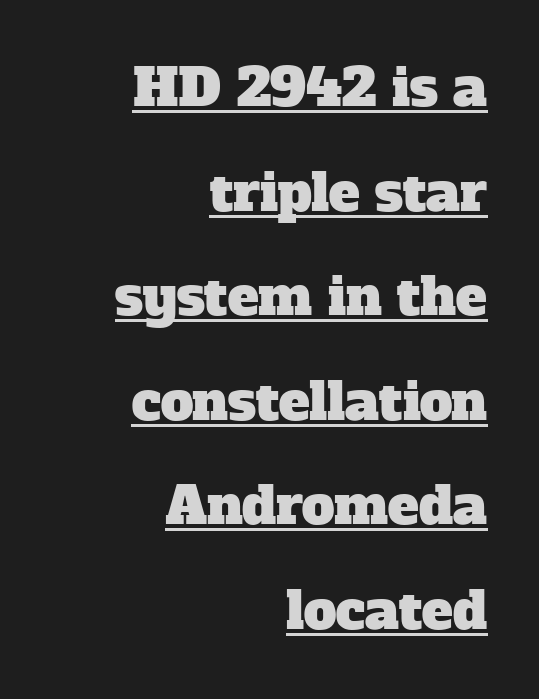
Q: Is the typeface a serif or a sans-serif typeface? A: Serif.
Q: Is the text underlined? A: Yes.
Q: How is the paragraph aligned? A: Right-aligned.
Q: Is the spacing between letters normal or unusually wide? A: Normal.
Q: Is the spacing between lines tight, normal or loose? A: Loose.
Q: Width (condensed, normal, or wide)? A: Normal.
Q: Stroke contrast? A: Low.
Q: x-height? A: Medium.
Q: Monospaced? A: No.
